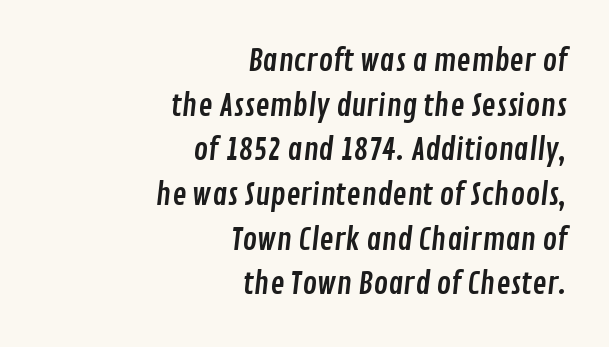
{"serif": "no", "width": "condensed", "stroke_contrast": "low", "x_height": "medium", "monospaced": "no", "underline": "no", "align": "right", "line_spacing": "normal", "line_spacing_ratio": 1.49, "letter_spacing": "normal", "letter_spacing_em": 0.0, "glyph_px": 30}
